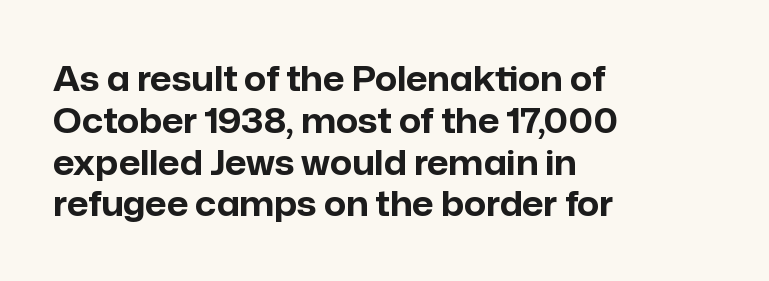
No extra tracking has been applied to these lines. The ragged edge is on the right, which tells us the setting is flush left. I'd call this a sans setting — the letters go barefoot. A roman cut, with each character standing at attention. The characters look thick and weighty, a clear bold.
